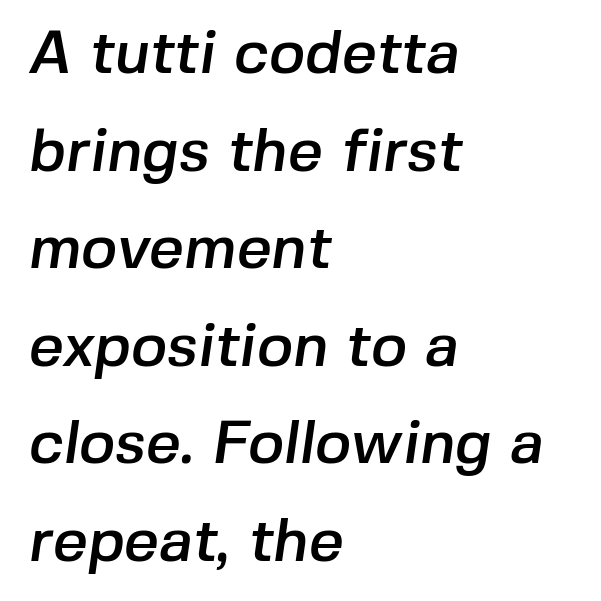
Q: Is the typeface a serif or a sans-serif typeface? A: Sans-serif.
Q: Is the text underlined? A: No.
Q: How is the paragraph aligned? A: Left-aligned.
Q: Is the spacing between letters normal or unusually wide? A: Normal.
Q: Is the spacing between lines tight, normal or loose? A: Normal.
Q: Width (condensed, normal, or wide)? A: Normal.
Q: Stroke contrast? A: Low.
Q: x-height? A: Medium.
Q: Monospaced? A: No.
